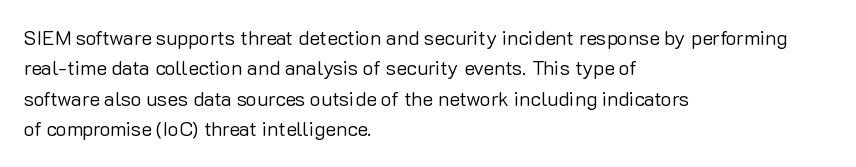
Q: Is the text bold? A: No.
Q: Is the text italic (slanted)? A: No, it is upright.
Q: Is the text underlined? A: No.
Q: How is the paragraph aligned? A: Left-aligned.
Q: Is the spacing between letters normal or unusually wide? A: Normal.
Q: Is the spacing between lines tight, normal or loose? A: Normal.
